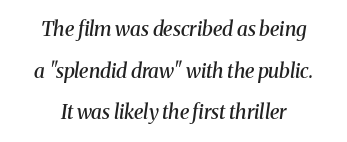
The image shows 20 px text type, italic (leaning right); set centered, loose line spacing (2.08x), normal letter spacing, not underlined.
